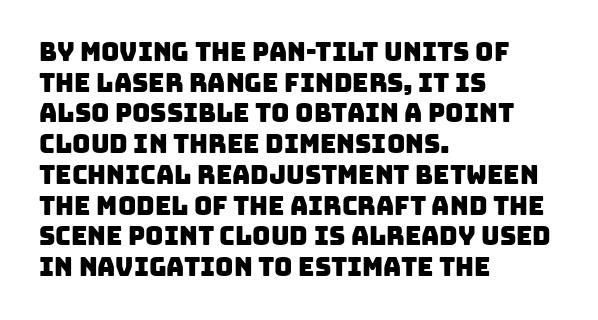
These lines keep a tight, regular rhythm from letter to letter. Only glyphs here, with clear space below each row. All the whitespace from short lines collects on the right.
